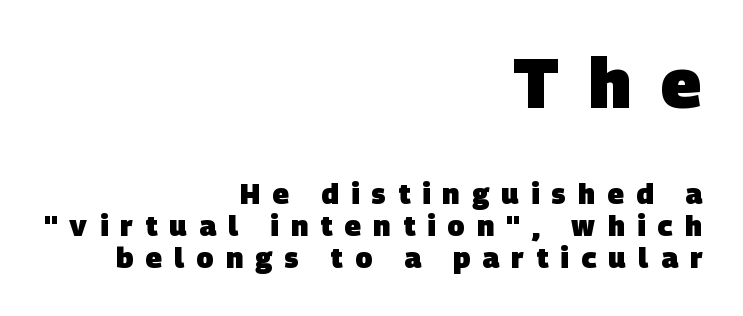
{"serif": "no", "bold": "yes", "weight": "heavy", "width": "normal", "stroke_contrast": "low", "x_height": "large", "monospaced": "no", "underline": "no", "align": "right", "line_spacing": "tight", "line_spacing_ratio": 1.15, "letter_spacing": "wide", "letter_spacing_em": 0.44, "larger_block": "first", "size_ratio": 2.46, "glyph_px": 69}
